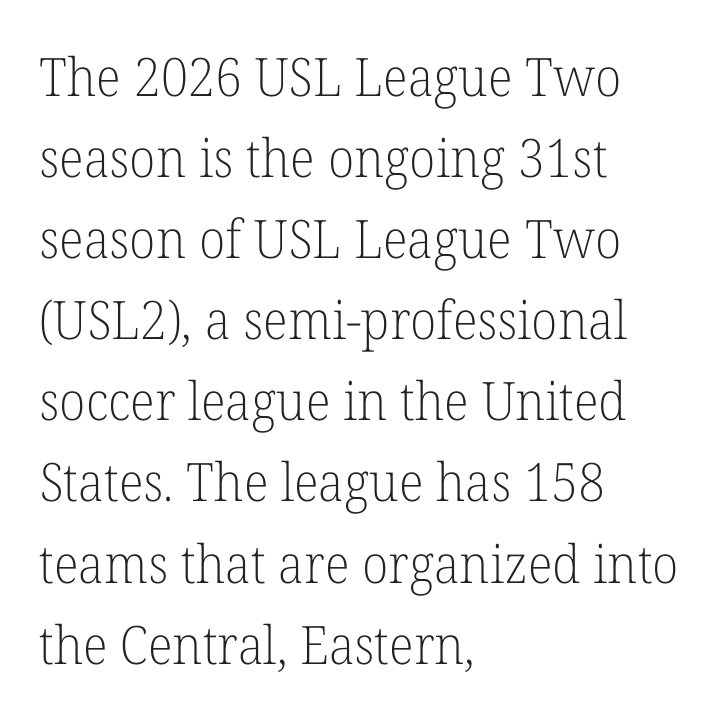
The image shows 53 px light serif type, upright; set left-aligned, normal line spacing (1.53x), normal letter spacing, not underlined; low stroke contrast and a medium x-height.
